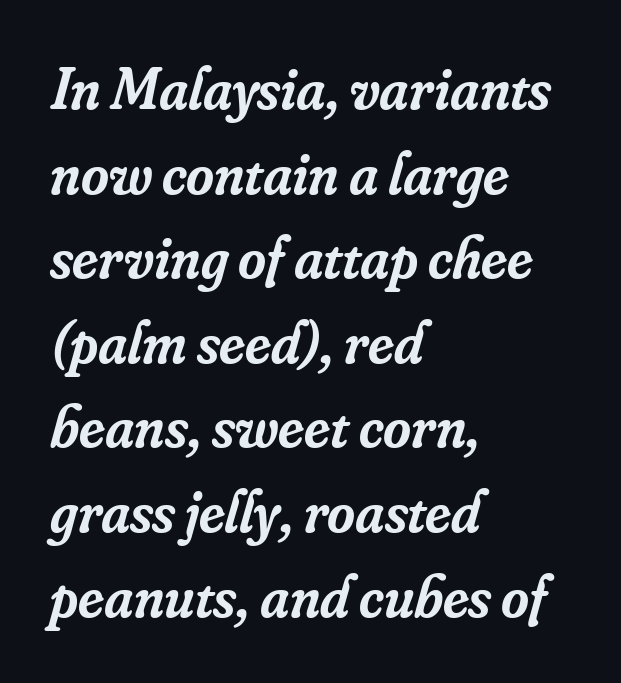
Q: Is the text bold? A: Semi-bold.
Q: Is the text italic (slanted)? A: Yes, it leans right by about 16 degrees.
Q: Is the typeface a serif or a sans-serif typeface? A: Serif.
Q: Is the text underlined? A: No.
Q: How is the paragraph aligned? A: Left-aligned.
Q: Is the spacing between letters normal or unusually wide? A: Normal.
Q: Is the spacing between lines tight, normal or loose? A: Normal.
Q: Width (condensed, normal, or wide)? A: Normal.
Q: Stroke contrast? A: Low.
Q: x-height? A: Small.
Q: Monospaced? A: No.
